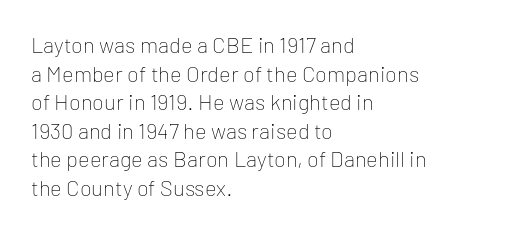
Q: Is the text bold? A: No.
Q: Is the text italic (slanted)? A: No, it is upright.
Q: Is the text underlined? A: No.
Q: How is the paragraph aligned? A: Left-aligned.
Q: Is the spacing between letters normal or unusually wide? A: Normal.
Q: Is the spacing between lines tight, normal or loose? A: Normal.
